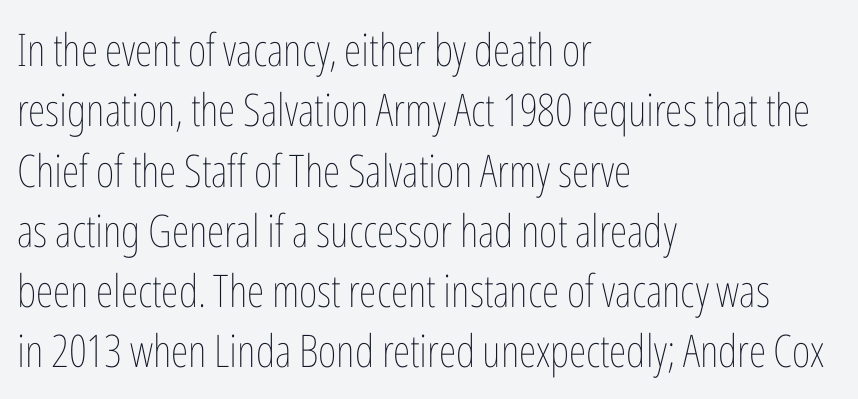
{"italic": "no", "bold": "no", "weight": "thin", "width": "condensed", "stroke_contrast": "low", "x_height": "medium", "monospaced": "no", "underline": "no", "align": "left", "line_spacing": "normal", "line_spacing_ratio": 1.34, "letter_spacing": "normal", "letter_spacing_em": 0.0, "glyph_px": 45}
